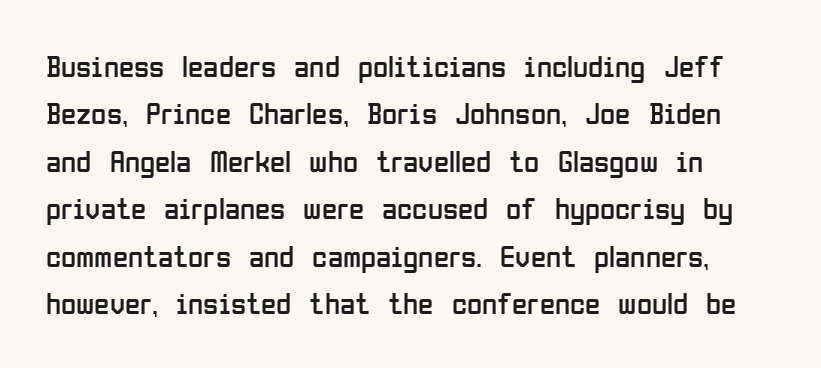
In terms of posture, this sample is upright. The glyphs in this specimen are sans serif. Clear beneath every line of the passage. Compared with typical paragraphs, the rows here are spaced about the same.
